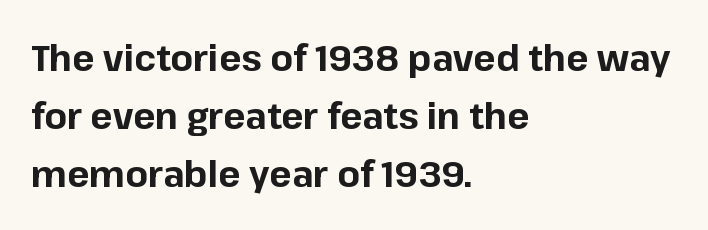
The space directly below the letters is spotless. Regarding leading, the lines here are spaced in the standard way. The passage is arranged the way most books set body copy — flush left. Do the characters align in a grid? No, the font is proportional. Every stem runs plumb, perpendicular to the baseline.
